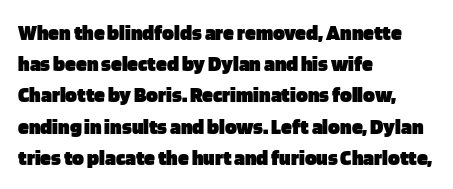
Q: Is the text bold? A: Yes.
Q: Is the text italic (slanted)? A: No, it is upright.
Q: Is the text underlined? A: No.
Q: How is the paragraph aligned? A: Left-aligned.
Q: Is the spacing between letters normal or unusually wide? A: Normal.
Q: Is the spacing between lines tight, normal or loose? A: Normal.
